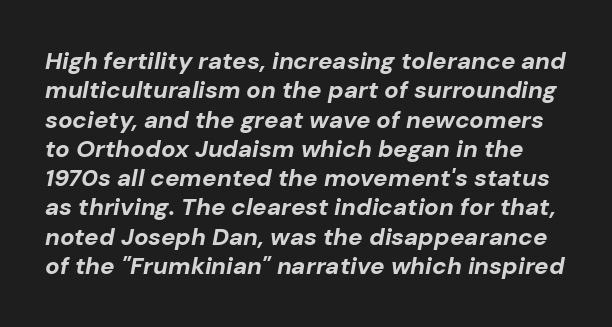
{"italic": "yes", "lean": "right", "slant_degrees": 10, "bold": "yes", "underline": "no", "line_spacing_ratio": 1.22, "letter_spacing": "normal", "letter_spacing_em": 0.0, "glyph_px": 24}
